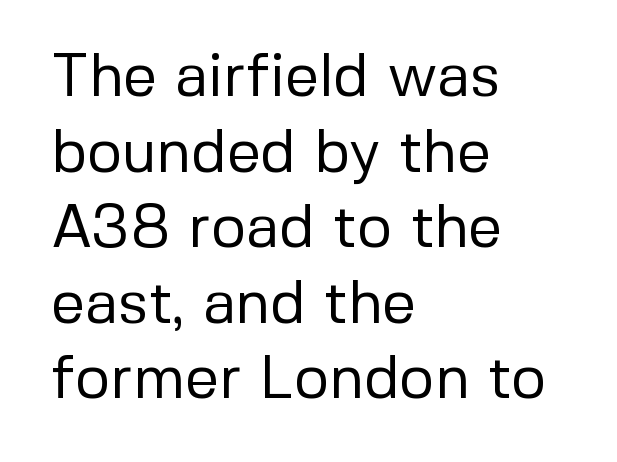
Students, note that the glyphs here touch the page at normal intervals. In terms of leading, this rendering sits right in the middle. Check the space under the baseline: it is left empty. The rag falls on the right side of this text block. The typeface chosen for these lines omits serifs.
